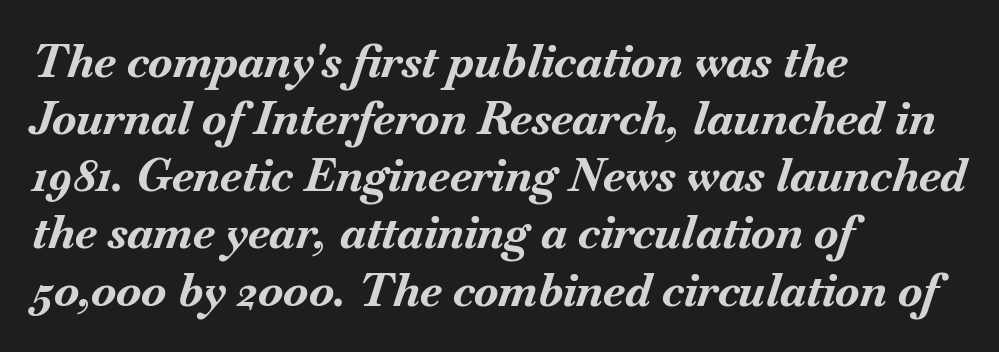
The space between consecutive lines is moderate. The glyphs are unaccompanied by any horizontal stroke below them. An italicized treatment has been applied to the whole sample. Here the designer chose a conventional face with non-uniform glyph widths.
